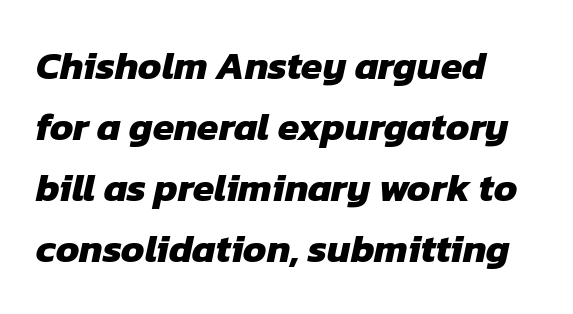
Font category for this specimen: sans-serif. The rendering uses a moderate line-height, typical for paragraphs. Notice how the passage keeps a crisp vertical edge on the left only. Looks like regular typesetting: each glyph gets only the width it needs.
